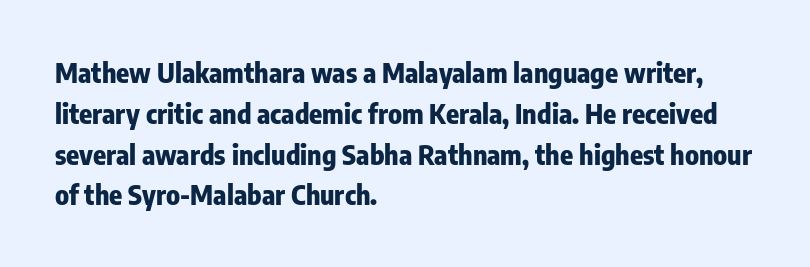
{"italic": "no", "bold": "yes", "underline": "no", "align": "left", "line_spacing": "normal", "line_spacing_ratio": 1.51, "letter_spacing": "normal", "letter_spacing_em": 0.0, "glyph_px": 27}
